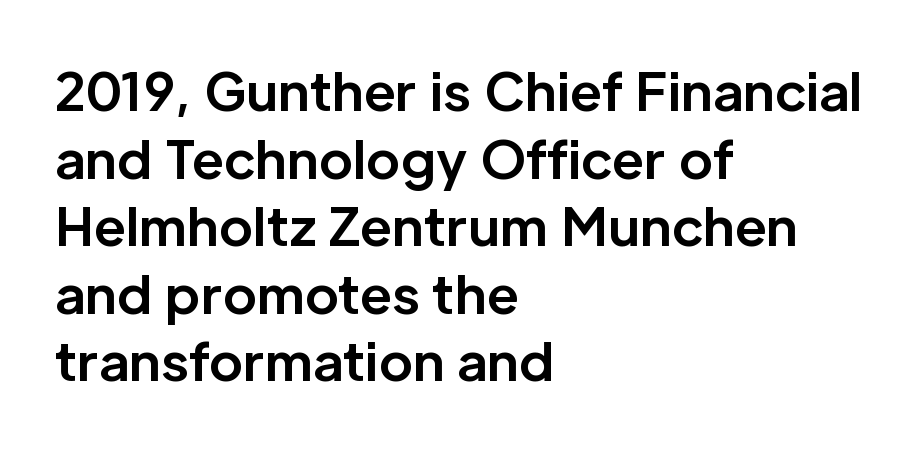
{"serif": "no", "italic": "no", "bold": "yes", "weight": "bold", "width": "normal", "stroke_contrast": "low", "x_height": "medium", "monospaced": "no", "underline": "no", "align": "left", "line_spacing": "normal", "line_spacing_ratio": 1.3, "letter_spacing": "normal", "letter_spacing_em": 0.0, "glyph_px": 52}
